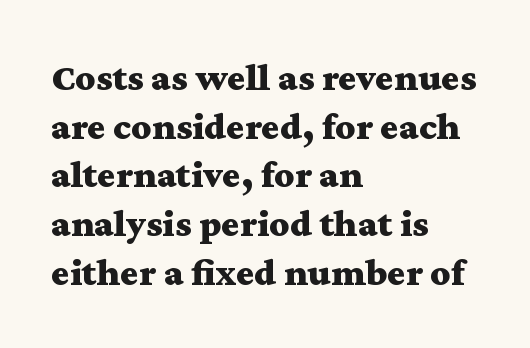
{"serif": "yes", "italic": "no", "bold": "yes", "weight": "bold", "width": "wide", "stroke_contrast": "medium", "x_height": "medium", "monospaced": "no", "underline": "no", "align": "left", "line_spacing": "normal", "line_spacing_ratio": 1.25, "letter_spacing": "normal", "letter_spacing_em": 0.0, "glyph_px": 39}
